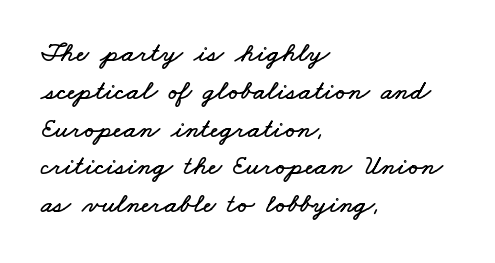
{"width": "wide", "stroke_contrast": "low", "x_height": "small", "monospaced": "no", "underline": "no", "align": "left", "line_spacing": "normal", "line_spacing_ratio": 1.35, "letter_spacing": "normal", "letter_spacing_em": 0.0, "glyph_px": 28}
